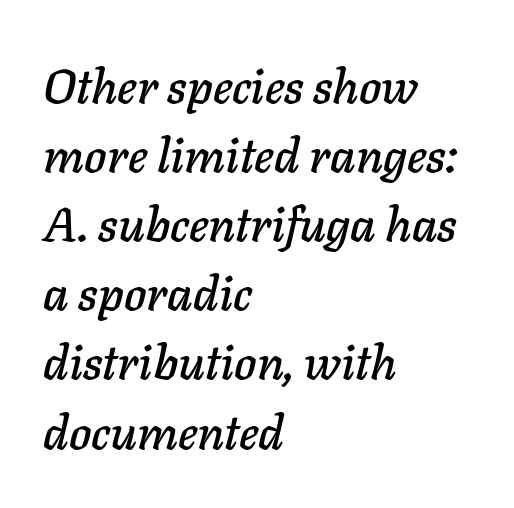
{"italic": "yes", "lean": "right", "slant_degrees": 11, "width": "normal", "stroke_contrast": "low", "x_height": "medium", "monospaced": "no", "underline": "no", "align": "left", "line_spacing": "normal", "line_spacing_ratio": 1.44, "letter_spacing": "normal", "letter_spacing_em": 0.0, "glyph_px": 48}
